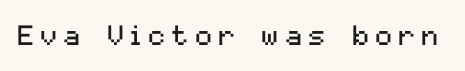
Q: Is the text bold? A: No.
Q: Is the text italic (slanted)? A: No, it is upright.
Q: Is the typeface a serif or a sans-serif typeface? A: Sans-serif.
Q: Is the text underlined? A: No.
Q: Is the spacing between letters normal or unusually wide? A: Unusually wide.
Q: Width (condensed, normal, or wide)? A: Normal.
Q: Stroke contrast? A: Medium.
Q: x-height? A: Medium.
Q: Monospaced? A: No.
